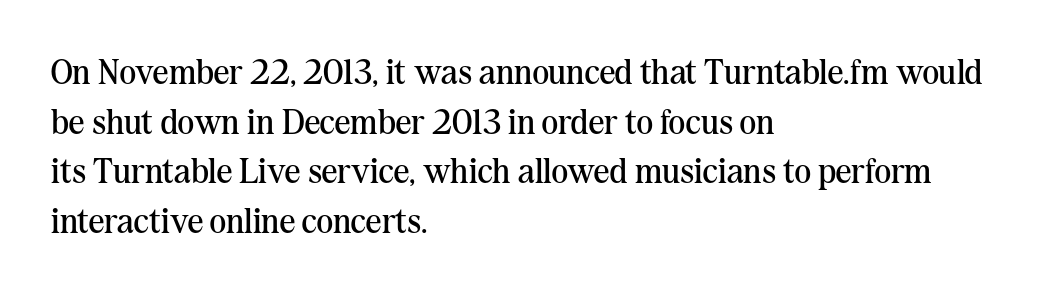
Plain, unruled lines of type. No heavy texture on the line: the type isn't bold. This block has exactly the height ordinary leading produces. Default kerning and tracking; the words read as compact shapes. Stroke terminals: seriffed.
